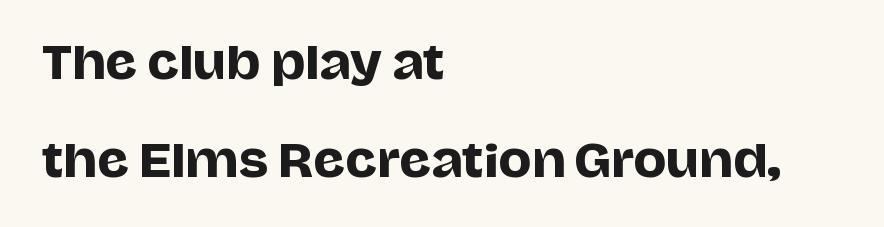
Q: Is the text italic (slanted)? A: No, it is upright.
Q: Is the typeface a serif or a sans-serif typeface? A: Sans-serif.
Q: Is the text underlined? A: No.
Q: How is the paragraph aligned? A: Left-aligned.
Q: Is the spacing between letters normal or unusually wide? A: Normal.
Q: Is the spacing between lines tight, normal or loose? A: Loose.
Q: Width (condensed, normal, or wide)? A: Normal.
Q: Stroke contrast? A: Low.
Q: x-height? A: Large.
Q: Monospaced? A: No.
